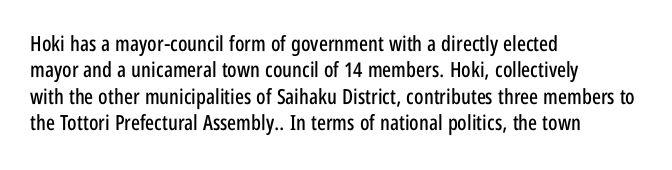
Is there much room between lines? A standard amount, neither cramped nor airy. The line texture is even and compact thanks to regular tracking. In terms of posture, this sample is upright. The paragraph has a hard left edge and a soft right edge. The strip under each line holds only bare page.
